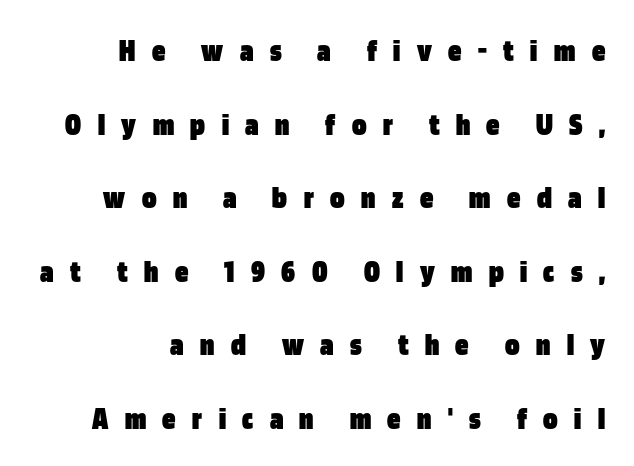
Q: Is the text bold? A: Yes.
Q: Is the text italic (slanted)? A: No, it is upright.
Q: Is the typeface a serif or a sans-serif typeface? A: Sans-serif.
Q: Is the text underlined? A: No.
Q: How is the paragraph aligned? A: Right-aligned.
Q: Is the spacing between letters normal or unusually wide? A: Unusually wide.
Q: Is the spacing between lines tight, normal or loose? A: Loose.
Q: Width (condensed, normal, or wide)? A: Condensed.
Q: Stroke contrast? A: Low.
Q: x-height? A: Large.
Q: Monospaced? A: No.
